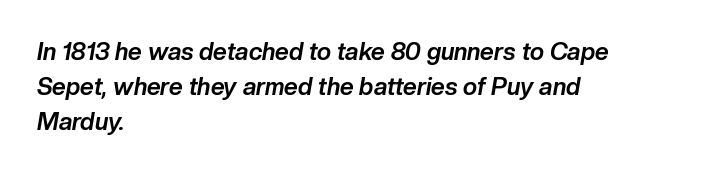
{"italic": "yes", "lean": "right", "slant_degrees": 10, "bold": "yes", "underline": "no", "align": "left", "line_spacing": "normal", "line_spacing_ratio": 1.45, "letter_spacing": "normal", "letter_spacing_em": 0.0, "glyph_px": 24}
